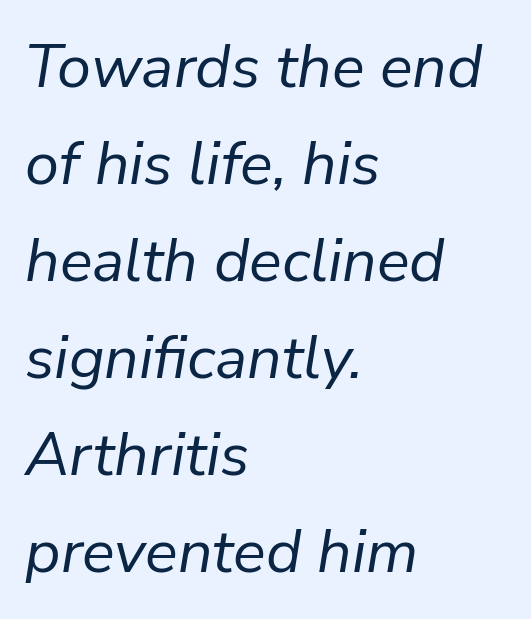
Q: Is the text bold? A: No.
Q: Is the text italic (slanted)? A: Yes, it leans right by about 9 degrees.
Q: Is the text underlined? A: No.
Q: How is the paragraph aligned? A: Left-aligned.
Q: Is the spacing between letters normal or unusually wide? A: Normal.
Q: Is the spacing between lines tight, normal or loose? A: Normal.
Q: Width (condensed, normal, or wide)? A: Normal.
Q: Stroke contrast? A: Low.
Q: x-height? A: Medium.
Q: Monospaced? A: No.
